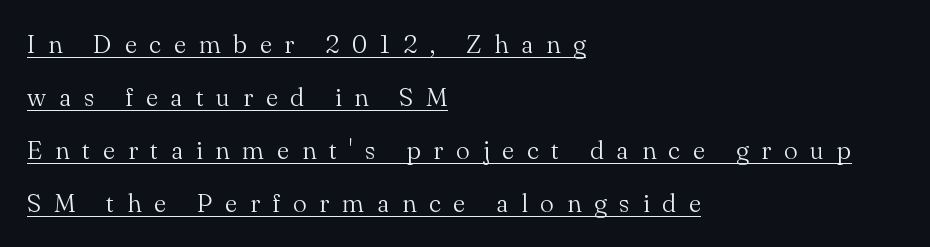
Q: Is the text bold? A: No.
Q: Is the text italic (slanted)? A: No, it is upright.
Q: Is the text underlined? A: Yes.
Q: How is the paragraph aligned? A: Left-aligned.
Q: Is the spacing between letters normal or unusually wide? A: Unusually wide.
Q: Is the spacing between lines tight, normal or loose? A: Loose.
